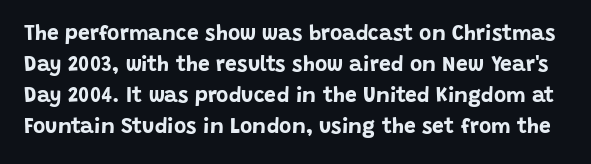
Q: Is the text bold? A: Yes.
Q: Is the text italic (slanted)? A: No, it is upright.
Q: Is the text underlined? A: No.
Q: Is the spacing between letters normal or unusually wide? A: Normal.
Q: Is the spacing between lines tight, normal or loose? A: Normal.
